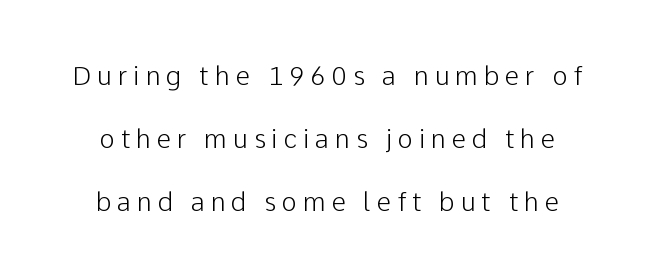
{"italic": "no", "underline": "no", "align": "center", "line_spacing": "loose", "line_spacing_ratio": 2.43, "letter_spacing": "wide", "letter_spacing_em": 0.22, "glyph_px": 26}
